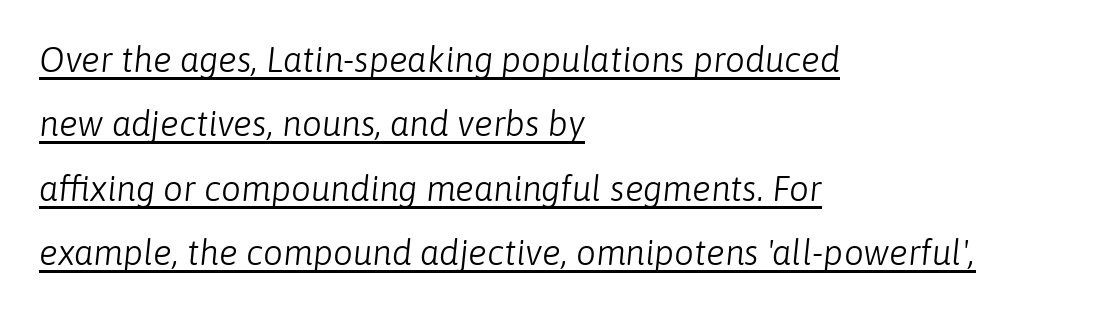
These lines keep a tight, regular rhythm from letter to letter. The face used here is proportionally spaced, like ordinary book or web type. Yep, that's italic — everything's leaning. The strokes are not fattened; the text isn't bold. The rendered words wear a rule along their underside.
